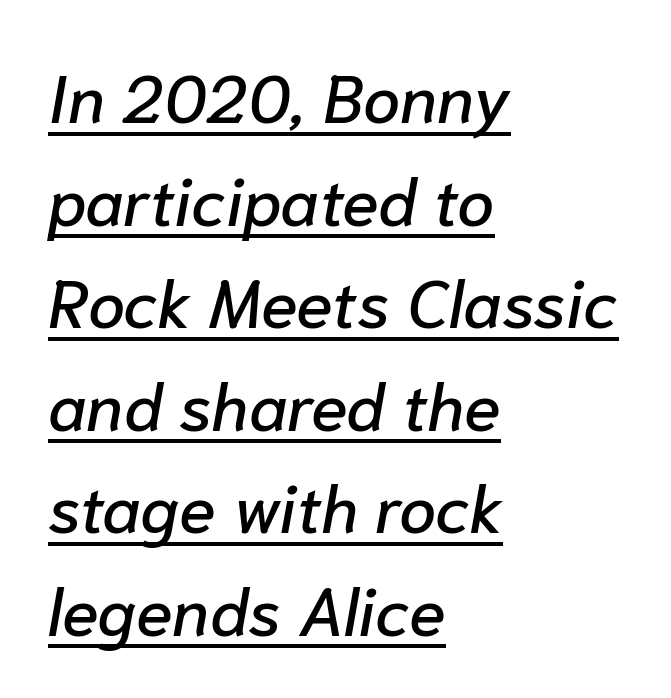
The image shows 67 px text type, italic (leaning right); set left-aligned, normal line spacing (1.53x), normal letter spacing, underlined; low stroke contrast and a medium x-height.
